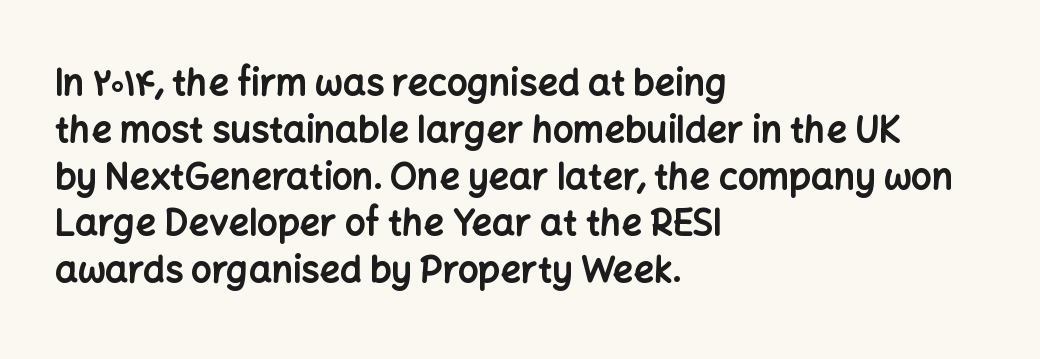
The image shows 36 px bold sans-serif type, upright; set left-aligned, normal line spacing (1.3x), normal letter spacing, not underlined; low stroke contrast and a medium x-height.
